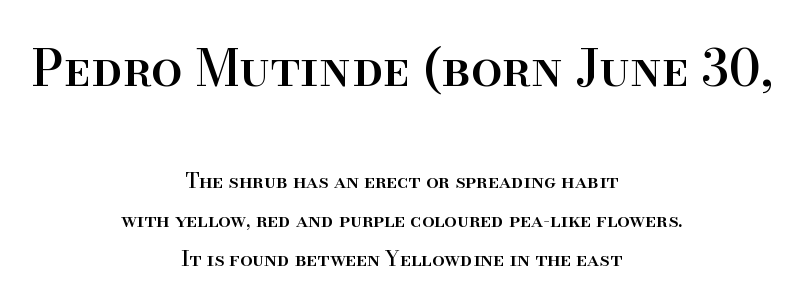
How are the letters spaced? Ordinarily, with no added tracking. Casual observation: everything's sitting right in the middle. Does the bottom block carry the larger type? No, the top block does. Regarding leading, the lines here are spaced well apart. Proportional: the letters do not fall into vertical columns.
